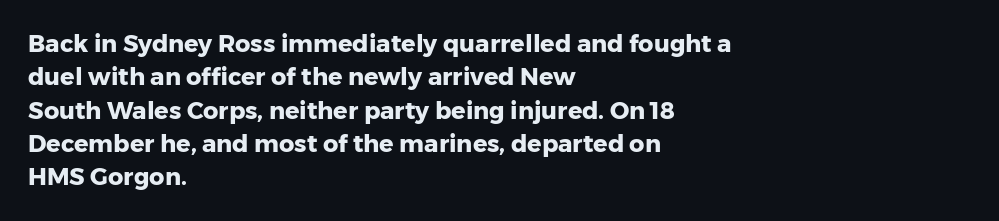
{"italic": "no", "bold": "yes", "underline": "no", "align": "left", "line_spacing": "normal", "line_spacing_ratio": 1.39, "letter_spacing": "normal", "letter_spacing_em": 0.0, "glyph_px": 24}
